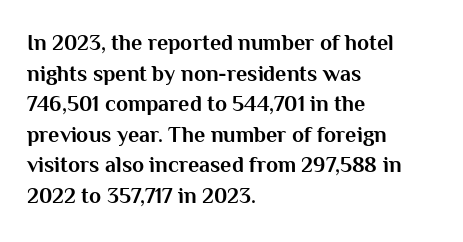
The image shows 22 px bold type, upright; set left-aligned, normal line spacing (1.39x), normal letter spacing, not underlined.
